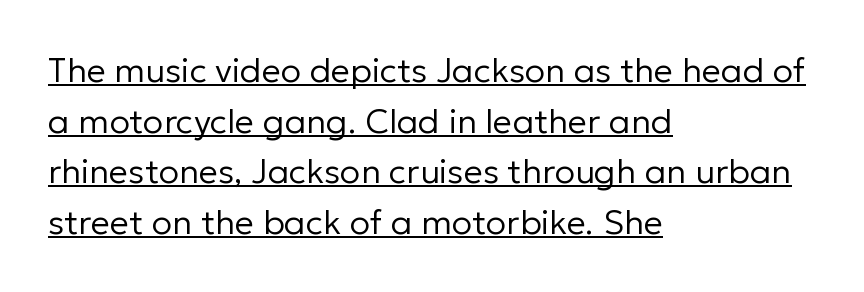
The image shows 34 px regular-weight sans-serif type, upright; set left-aligned, normal line spacing (1.49x), normal letter spacing, underlined; low stroke contrast and a medium x-height.
